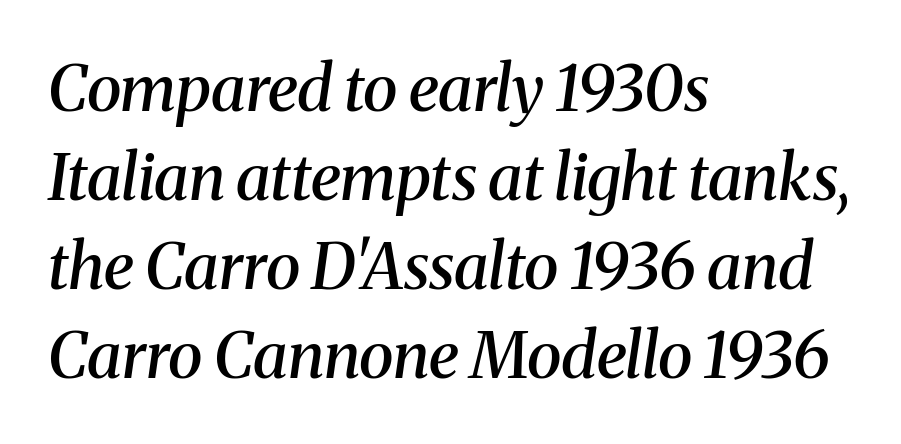
The image shows 64 px semibold serif type, italic (leaning right); set left-aligned, normal line spacing (1.39x), normal letter spacing, not underlined; medium stroke contrast and a medium x-height.
